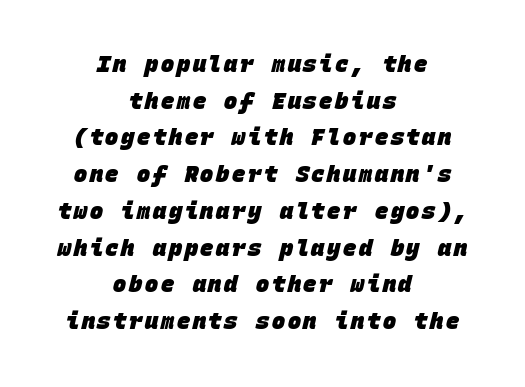
The image shows 22 px bold type; set centered, normal line spacing (1.67x), not underlined.
